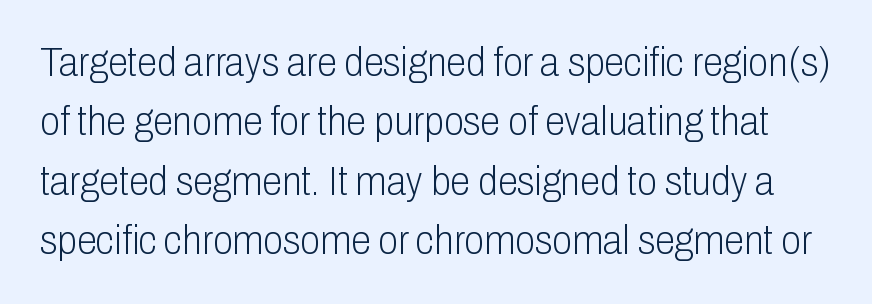
{"serif": "no", "italic": "no", "bold": "no", "weight": "light", "width": "condensed", "stroke_contrast": "low", "x_height": "medium", "monospaced": "no", "underline": "no", "line_spacing": "normal", "line_spacing_ratio": 1.45, "letter_spacing": "normal", "letter_spacing_em": 0.0, "glyph_px": 41}
